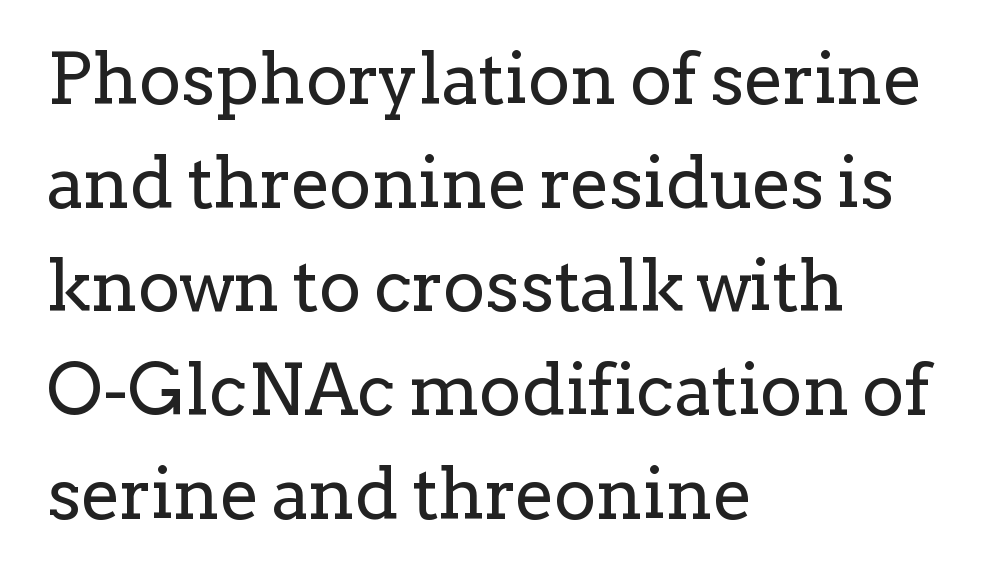
Here the designer chose a conventional face with non-uniform glyph widths. Layout note: lines flush left. Summary of weight: not heavy and not bold. The passage shown is typeset with a serif family. The zone under the glyphs is completely vacant.
